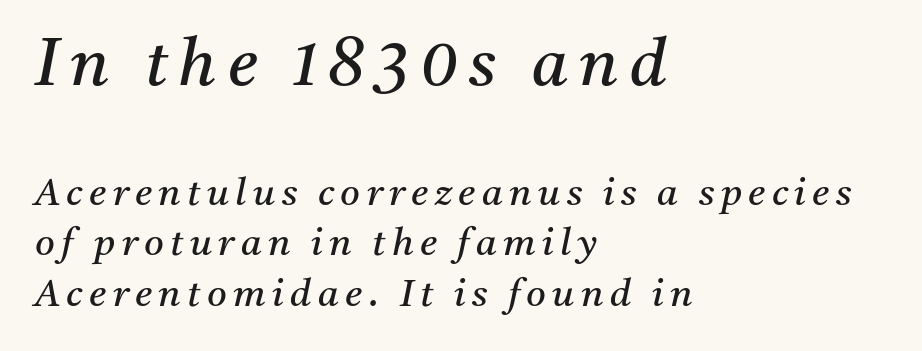
{"serif": "yes", "italic": "yes", "lean": "right", "slant_degrees": 11, "bold": "no", "weight": "regular", "width": "normal", "stroke_contrast": "medium", "x_height": "medium", "monospaced": "no", "underline": "no", "align": "left", "line_spacing": "normal", "line_spacing_ratio": 1.33, "larger_block": "first", "size_ratio": 1.74, "glyph_px": 66}
